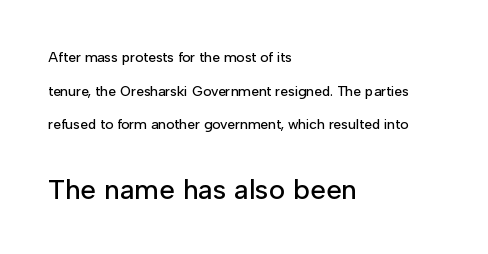
The image shows 28 px sans-serif type, upright; set left-aligned, loose line spacing (2.41x), normal letter spacing, not underlined; the second (bottom) block is 2.0x larger; low stroke contrast and a medium x-height.
